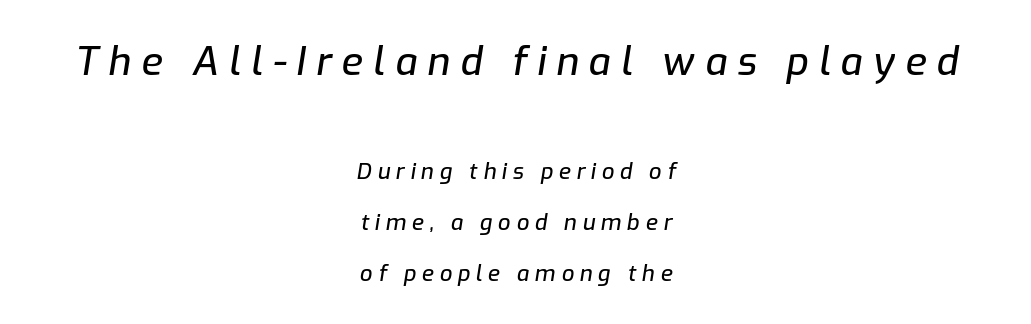
The image shows 39 px text type, italic (leaning right); set centered, loose line spacing (2.31x), unusually wide letter spacing (+0.26 em), not underlined; the first (top) block is 1.77x larger; low stroke contrast and a medium x-height.
